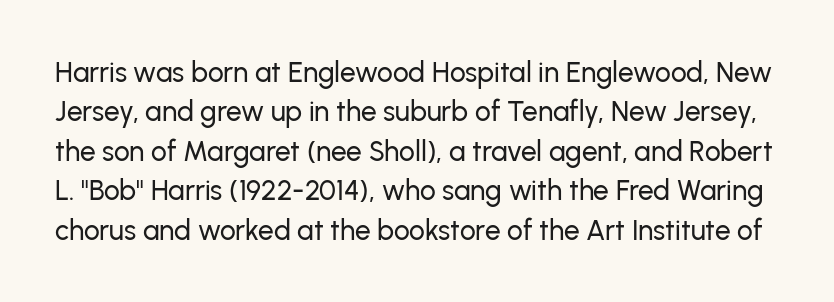
{"serif": "no", "italic": "no", "width": "normal", "stroke_contrast": "low", "x_height": "medium", "monospaced": "no", "underline": "no", "line_spacing": "normal", "line_spacing_ratio": 1.41, "letter_spacing": "normal", "letter_spacing_em": 0.0, "glyph_px": 28}
